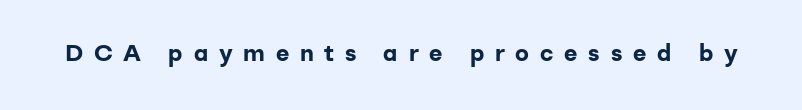
In terms of letterspacing, this is a distinctly airy, spread setting. This is roman type, the default non-slanted kind. The passage shown is emphatically bold. Quick note: underline off.
